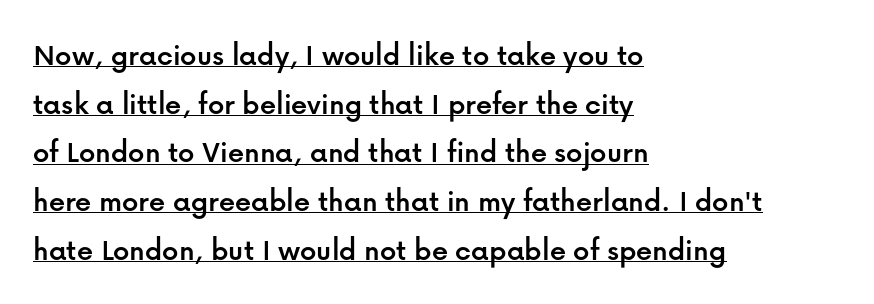
Q: Is the text italic (slanted)? A: No, it is upright.
Q: Is the typeface a serif or a sans-serif typeface? A: Sans-serif.
Q: Is the text underlined? A: Yes.
Q: How is the paragraph aligned? A: Left-aligned.
Q: Is the spacing between letters normal or unusually wide? A: Normal.
Q: Is the spacing between lines tight, normal or loose? A: Normal.
Q: Width (condensed, normal, or wide)? A: Normal.
Q: Stroke contrast? A: Low.
Q: x-height? A: Medium.
Q: Monospaced? A: No.
